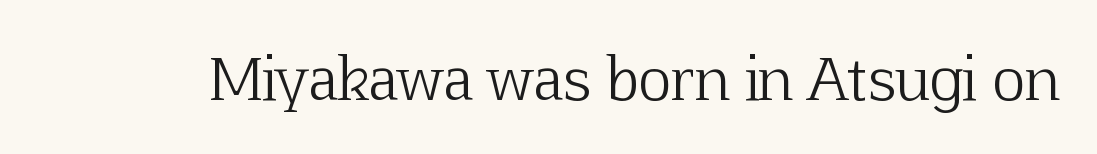
{"serif": "yes", "italic": "no", "bold": "no", "weight": "light", "width": "normal", "stroke_contrast": "low", "x_height": "medium", "monospaced": "no", "underline": "no", "letter_spacing": "normal", "letter_spacing_em": 0.0, "glyph_px": 57}
